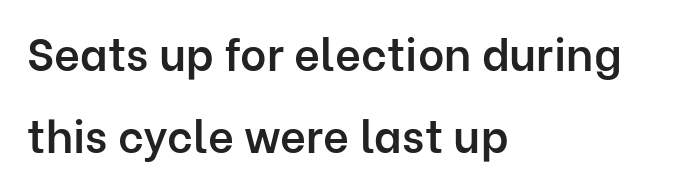
Reading down the block, your eye returns to a fixed left position each line. The passage shown is typed in a proportional face where columns would drift. The type sits square on the baseline with zero lean. How heavy is the stroke? Medium-heavy — a semibold, shy of bold. Is this a sans? Yes — the strokes have no serifs.
